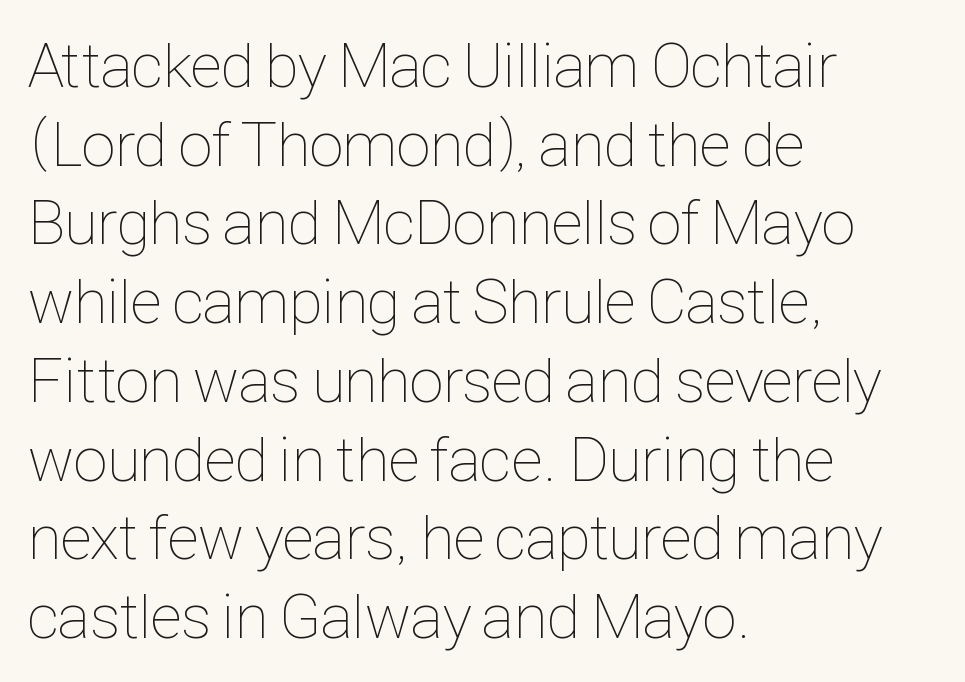
{"italic": "no", "bold": "no", "weight": "thin", "width": "condensed", "stroke_contrast": "low", "x_height": "medium", "monospaced": "no", "underline": "no", "align": "left", "line_spacing": "normal", "line_spacing_ratio": 1.25, "letter_spacing": "normal", "letter_spacing_em": 0.0, "glyph_px": 63}
